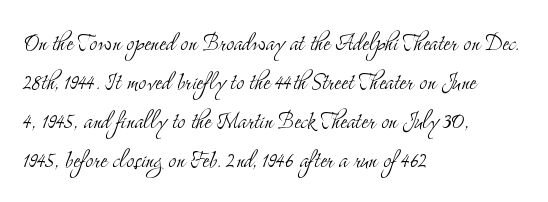
Q: Is the text bold? A: No.
Q: Is the text italic (slanted)? A: Yes.
Q: Is the typeface a serif or a sans-serif typeface? A: Serif.
Q: Is the text underlined? A: No.
Q: How is the paragraph aligned? A: Left-aligned.
Q: Is the spacing between letters normal or unusually wide? A: Normal.
Q: Is the spacing between lines tight, normal or loose? A: Normal.
Q: Width (condensed, normal, or wide)? A: Condensed.
Q: Stroke contrast? A: Medium.
Q: x-height? A: Small.
Q: Monospaced? A: No.
